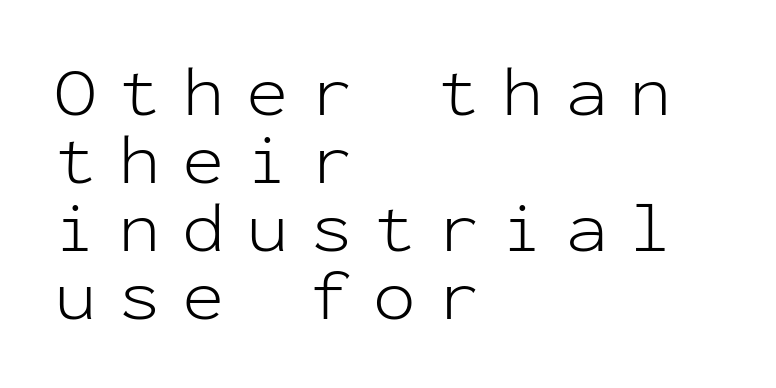
The image shows 71 px light sans-serif type, upright, monospaced; set left-aligned, tight line spacing (0.96x), unusually wide letter spacing (+0.3 em), not underlined; low stroke contrast and a medium x-height.
